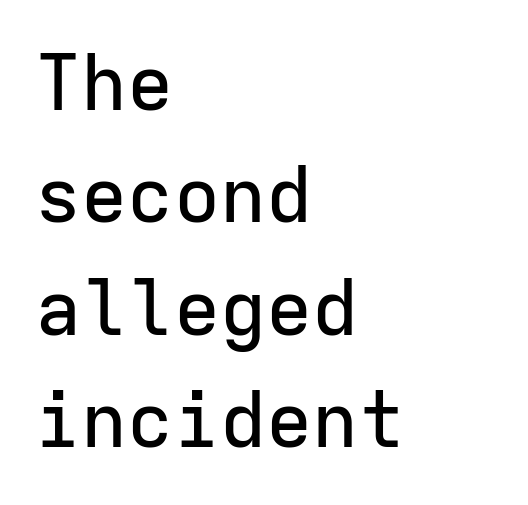
{"serif": "no", "italic": "no", "width": "normal", "stroke_contrast": "low", "x_height": "medium", "monospaced": "yes", "underline": "no", "align": "left", "line_spacing": "normal", "line_spacing_ratio": 1.46, "letter_spacing": "normal", "letter_spacing_em": 0.0, "glyph_px": 77}
